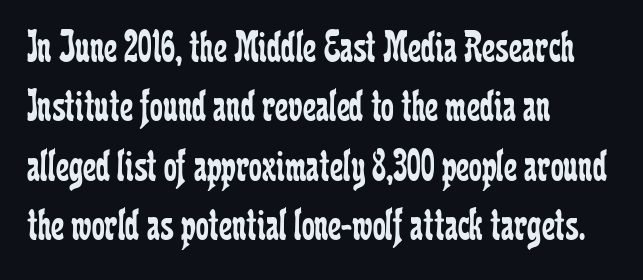
{"serif": "yes", "italic": "no", "bold": "no", "weight": "regular", "width": "condensed", "stroke_contrast": "low", "x_height": "medium", "monospaced": "no", "underline": "no", "align": "left", "line_spacing": "normal", "line_spacing_ratio": 1.29, "letter_spacing": "normal", "letter_spacing_em": 0.0, "glyph_px": 46}
